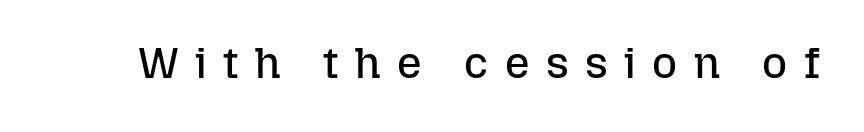
{"italic": "no", "bold": "no", "weight": "regular", "width": "normal", "stroke_contrast": "low", "x_height": "medium", "monospaced": "no", "underline": "no", "letter_spacing": "wide", "letter_spacing_em": 0.38, "glyph_px": 43}
